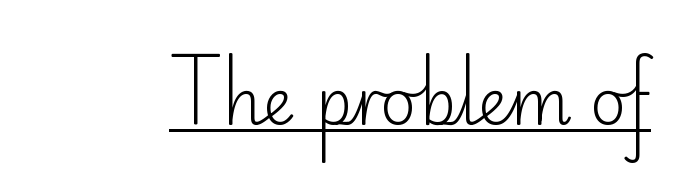
{"serif": "no", "italic": "no", "bold": "no", "weight": "light", "width": "normal", "stroke_contrast": "low", "x_height": "small", "monospaced": "no", "underline": "yes", "letter_spacing": "normal", "letter_spacing_em": 0.0, "glyph_px": 63}
